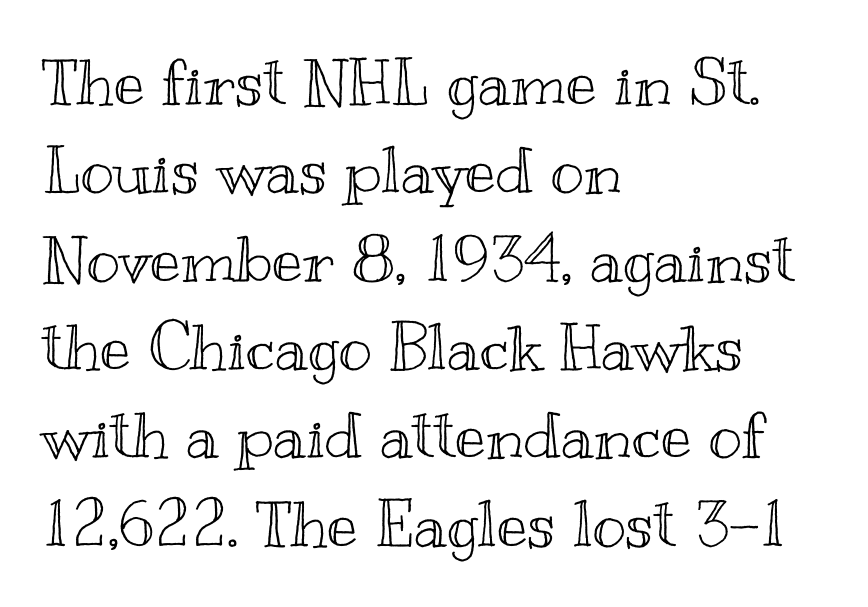
The rendering uses natural spacing where letterforms have individual widths. This rendering leaves character spacing at its baseline value. Ascenders rise straight up at ninety degrees. Descenders hang freely into open space.
